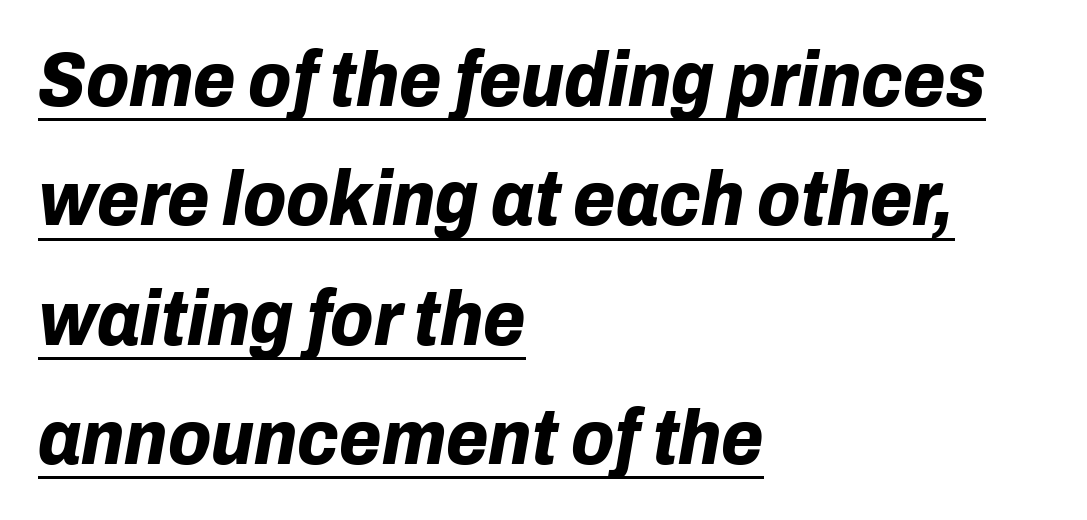
Q: Is the text bold? A: Yes.
Q: Is the text italic (slanted)? A: Yes, it leans right by about 10 degrees.
Q: Is the text underlined? A: Yes.
Q: How is the paragraph aligned? A: Left-aligned.
Q: Is the spacing between letters normal or unusually wide? A: Normal.
Q: Is the spacing between lines tight, normal or loose? A: Normal.
Q: Width (condensed, normal, or wide)? A: Normal.
Q: Stroke contrast? A: Low.
Q: x-height? A: Medium.
Q: Monospaced? A: No.
